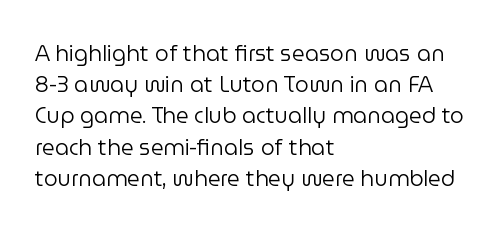
{"italic": "no", "bold": "no", "underline": "no", "align": "left", "line_spacing": "normal", "line_spacing_ratio": 1.42, "letter_spacing": "normal", "letter_spacing_em": 0.0, "glyph_px": 22}
